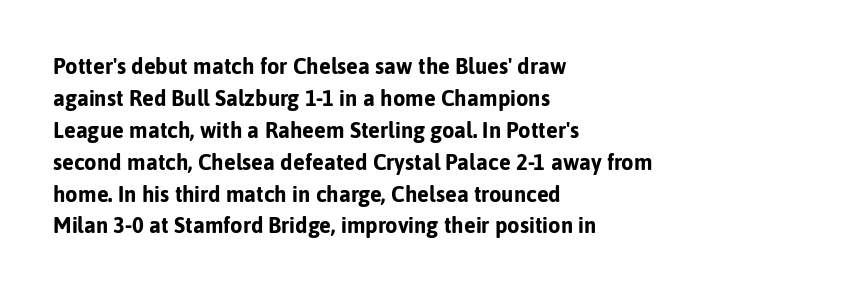
The image shows 22 px bold type, upright; set left-aligned, normal line spacing (1.45x), normal letter spacing, not underlined.
